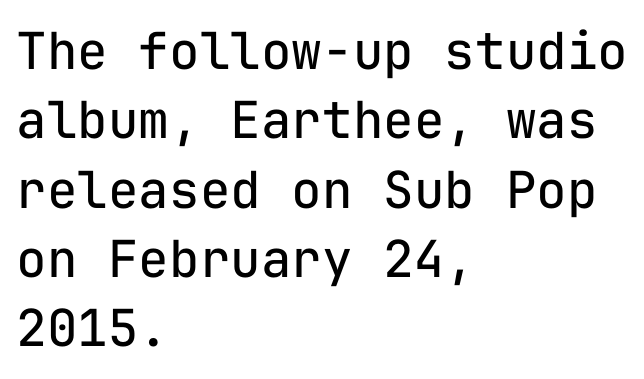
The rendering shows plain stroke endings on the letterforms — a sans-serif design. Quick note: not italic, upright. Notice how the passage keeps a crisp vertical edge on the left only. Here the designer chose a console-style face with uniform glyph widths. This sample uses plain, unmodified letter spacing.
